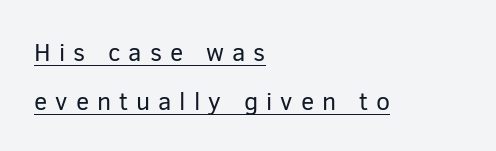
Q: Is the text bold? A: No.
Q: Is the text italic (slanted)? A: No, it is upright.
Q: Is the text underlined? A: Yes.
Q: How is the paragraph aligned? A: Left-aligned.
Q: Is the spacing between letters normal or unusually wide? A: Unusually wide.
Q: Is the spacing between lines tight, normal or loose? A: Loose.
